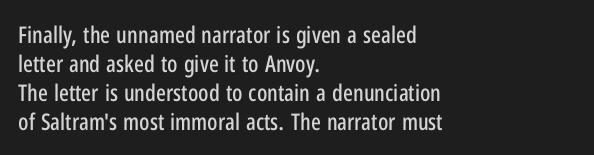
Posture: straight, roman, zero tilt. The passage shown is not underscored anywhere. The rendering anchors every line to the left-hand side. The gaps between neighbouring characters are ordinary and unremarkable.
